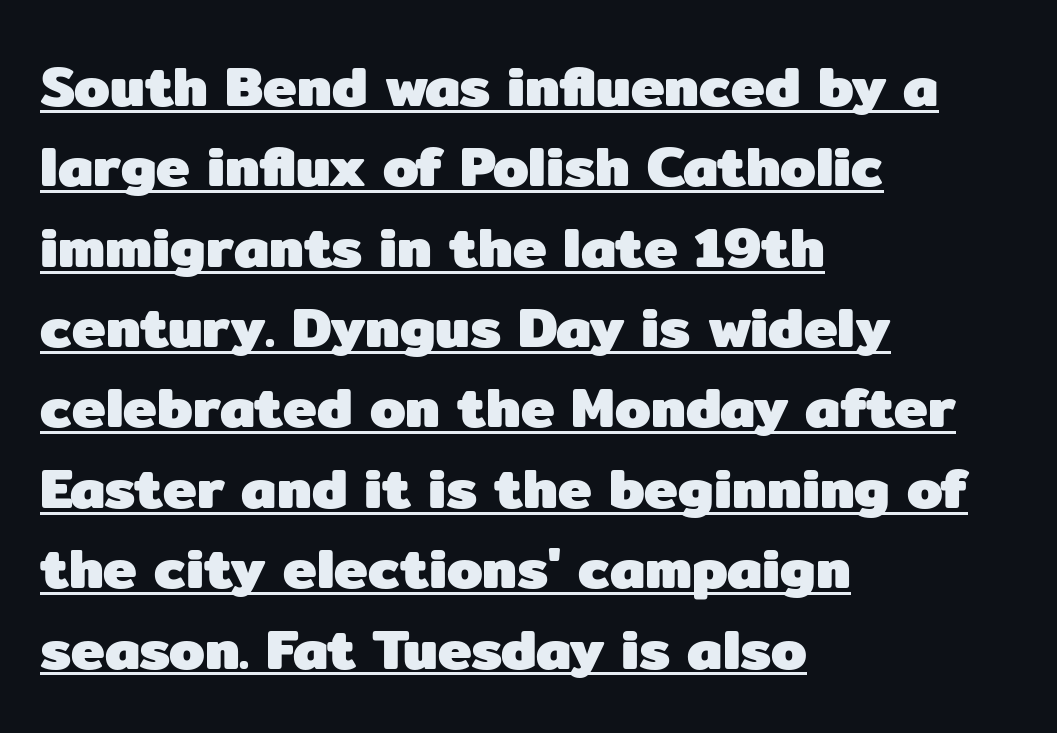
Does extra space separate the letters? No, they use regular spacing. Emphasis by weight is at full strength: bold. Somebody hit Ctrl+U on this one — the words are underlined. A normal amount of white space separates one row of letters from the next. The lines in this sample share a left origin and differ only in where they stop.
